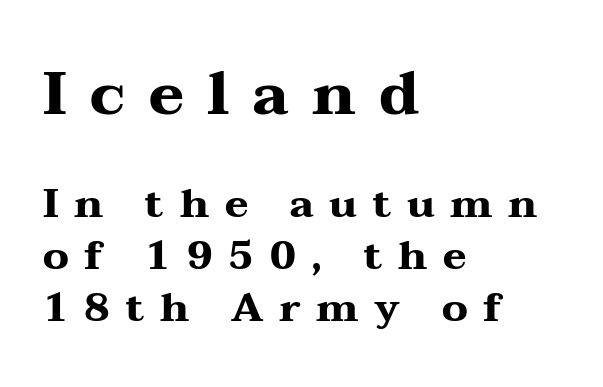
{"serif": "yes", "italic": "no", "bold": "yes", "weight": "heavy", "width": "wide", "stroke_contrast": "medium", "x_height": "medium", "monospaced": "no", "underline": "no", "align": "left", "line_spacing": "normal", "line_spacing_ratio": 1.31, "letter_spacing": "wide", "letter_spacing_em": 0.39, "larger_block": "first", "size_ratio": 1.5, "glyph_px": 60}
